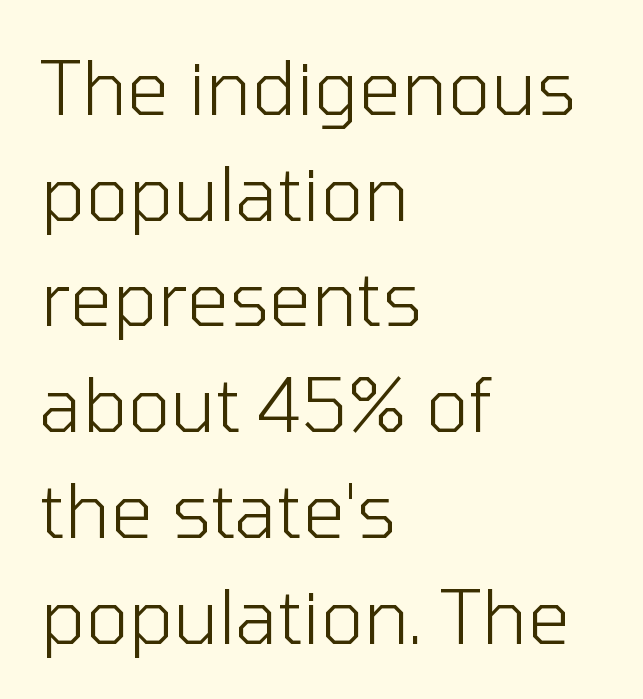
The image shows 75 px light sans-serif type, upright; set left-aligned, normal line spacing (1.41x), normal letter spacing, not underlined; low stroke contrast and a medium x-height.
